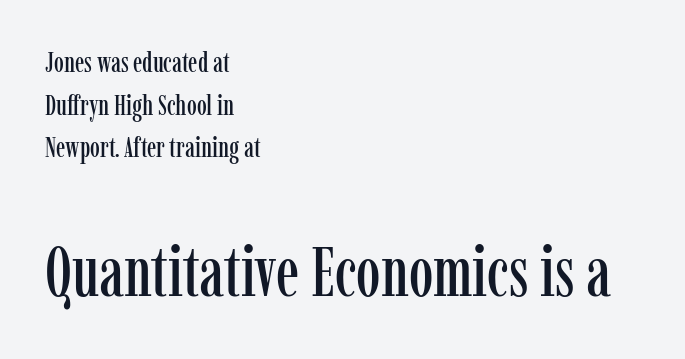
The image shows 70 px condensed serif type, upright; set left-aligned, normal line spacing (1.52x), normal letter spacing, not underlined; the second (bottom) block is 2.5x larger; low stroke contrast and a medium x-height.
